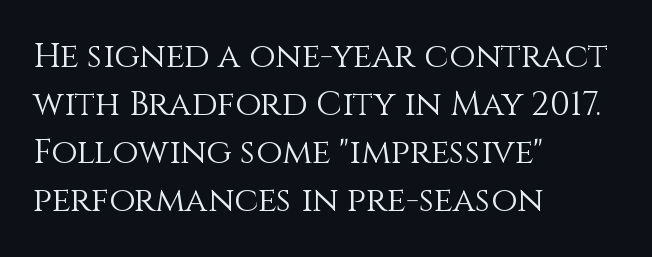
Q: Is the text bold? A: No.
Q: Is the text italic (slanted)? A: No, it is upright.
Q: Is the text underlined? A: No.
Q: How is the paragraph aligned? A: Left-aligned.
Q: Is the spacing between letters normal or unusually wide? A: Normal.
Q: Is the spacing between lines tight, normal or loose? A: Normal.
Q: Width (condensed, normal, or wide)? A: Normal.
Q: Stroke contrast? A: Medium.
Q: x-height? A: Large.
Q: Monospaced? A: No.
